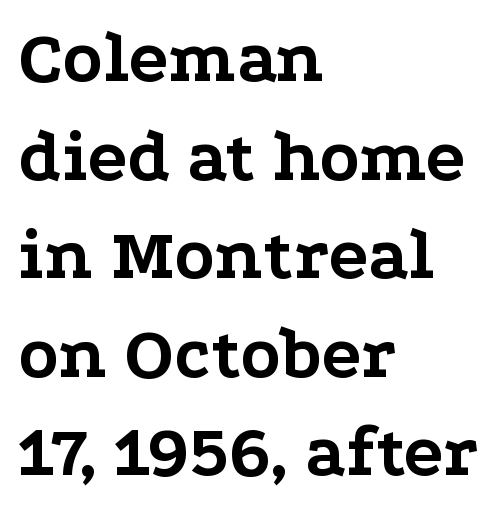
The image shows 73 px bold, wide serif type, upright; set left-aligned, normal line spacing (1.35x), normal letter spacing, not underlined; low stroke contrast and a medium x-height.
